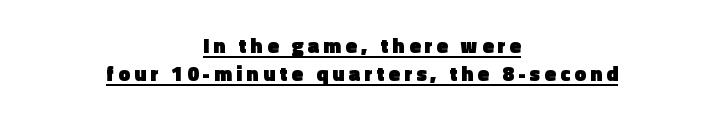
Layout note: lines centered. Compared with typical paragraphs, the rows here are spaced about the same. Each glyph is drawn with heavy, bold strokes. Upright lettering throughout.
